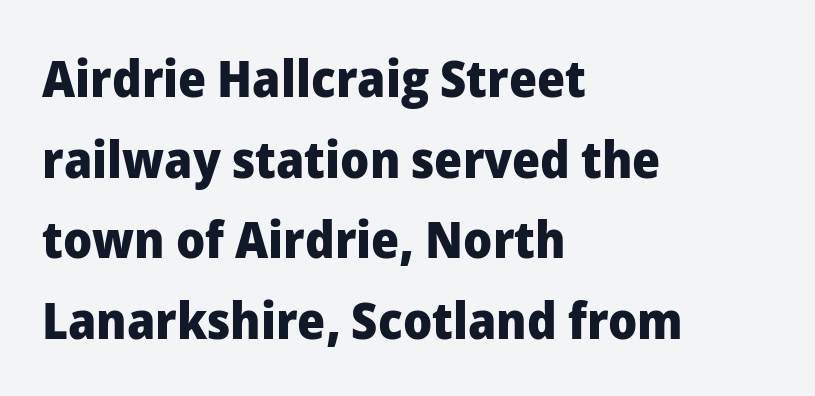
The image shows 51 px heavy sans-serif type, upright; set left-aligned, normal line spacing (1.58x), normal letter spacing, not underlined; low stroke contrast and a medium x-height.
